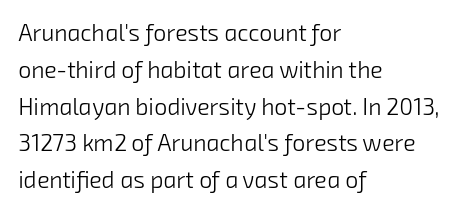
The image shows 23 px text type; set left-aligned, normal line spacing (1.6x), normal letter spacing, not underlined.
